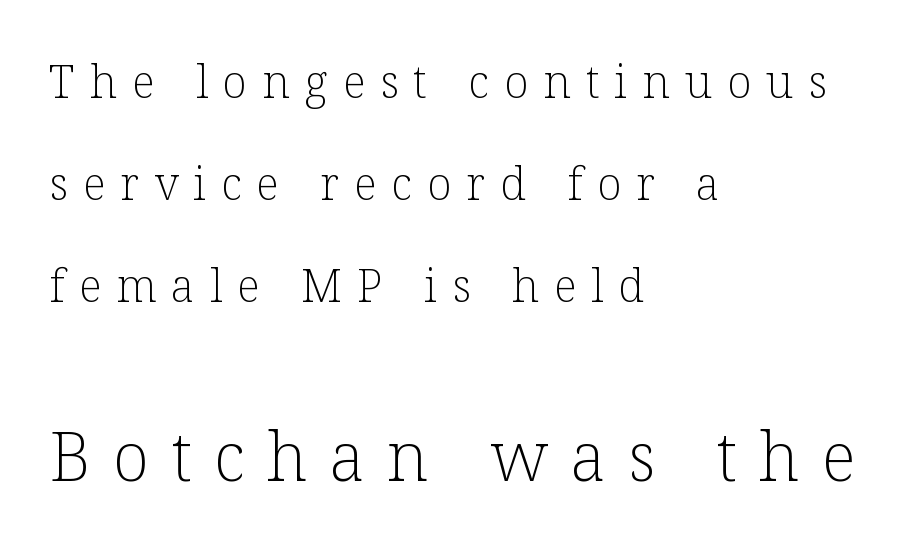
Q: Is the text bold? A: No.
Q: Is the text italic (slanted)? A: No, it is upright.
Q: Is the typeface a serif or a sans-serif typeface? A: Serif.
Q: Is the text underlined? A: No.
Q: How is the paragraph aligned? A: Left-aligned.
Q: Is the spacing between letters normal or unusually wide? A: Unusually wide.
Q: Is the spacing between lines tight, normal or loose? A: Loose.
Q: Which block of text is set in a larger size, the first (top) or the second (bottom)? A: The second (bottom) one.
Q: Width (condensed, normal, or wide)? A: Normal.
Q: Stroke contrast? A: Low.
Q: x-height? A: Medium.
Q: Monospaced? A: No.
